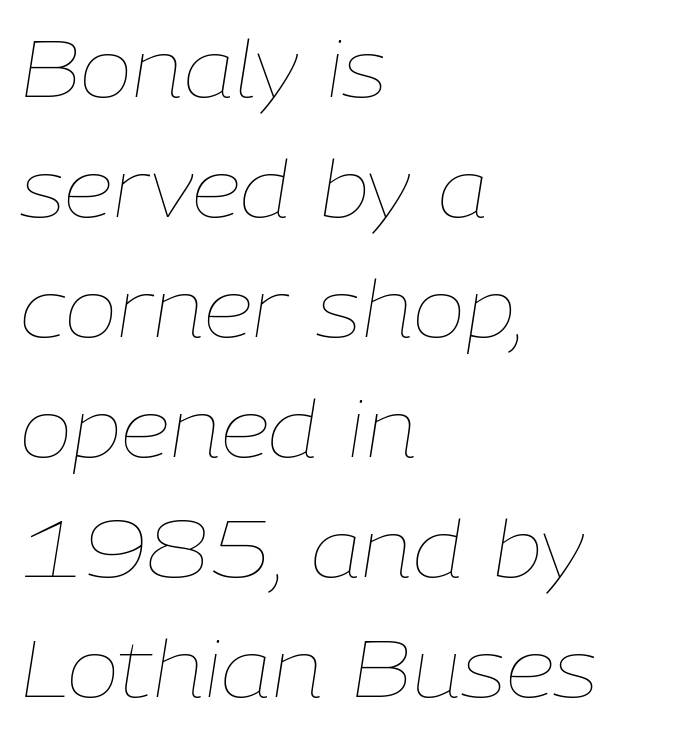
Proportional: the letters do not fall into vertical columns. Every row of glyphs begins at an identical x-position on the left. Words appear dense and cohesive because spacing is normal. Quick note: italic.
